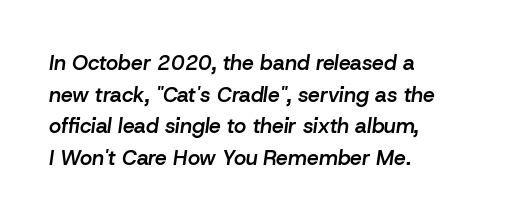
{"italic": "yes", "lean": "right", "slant_degrees": 8, "bold": "semi", "underline": "no", "align": "left", "line_spacing": "normal", "line_spacing_ratio": 1.51, "letter_spacing": "normal", "letter_spacing_em": 0.0, "glyph_px": 21}
